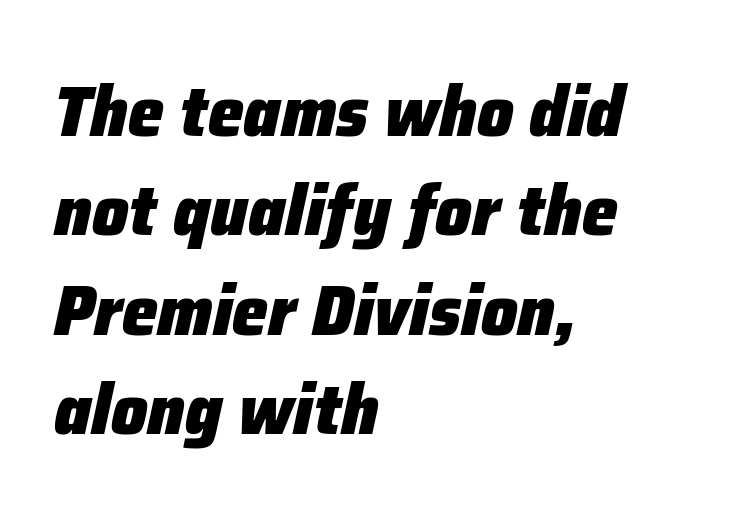
Q: Is the text bold? A: Yes.
Q: Is the text italic (slanted)? A: Yes, it leans right by about 12 degrees.
Q: Is the text underlined? A: No.
Q: How is the paragraph aligned? A: Left-aligned.
Q: Is the spacing between letters normal or unusually wide? A: Normal.
Q: Is the spacing between lines tight, normal or loose? A: Normal.
Q: Width (condensed, normal, or wide)? A: Normal.
Q: Stroke contrast? A: Low.
Q: x-height? A: Medium.
Q: Monospaced? A: No.
